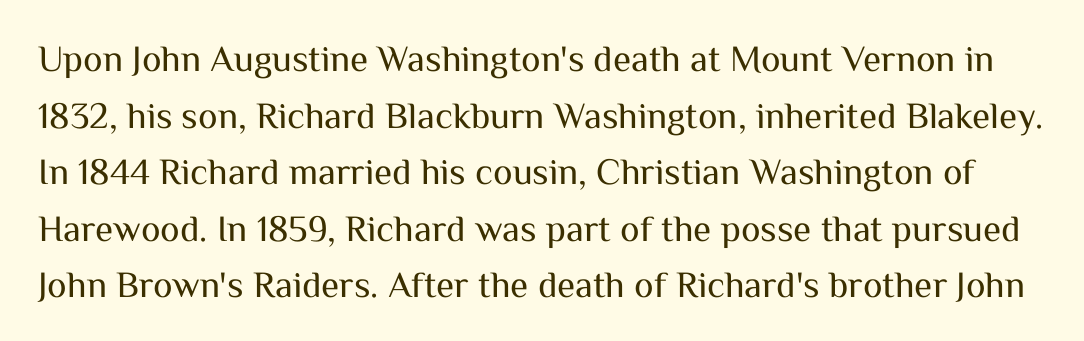
The type sits square on the baseline with zero lean. The lines sit at an ordinary, default distance from one another. These lines are rendered in a variable-pitch font. Honestly, there is no underline to notice here at all. A sans-serif font was chosen for this passage. Here the glyphs are tracked normally, forming tight word shapes.
